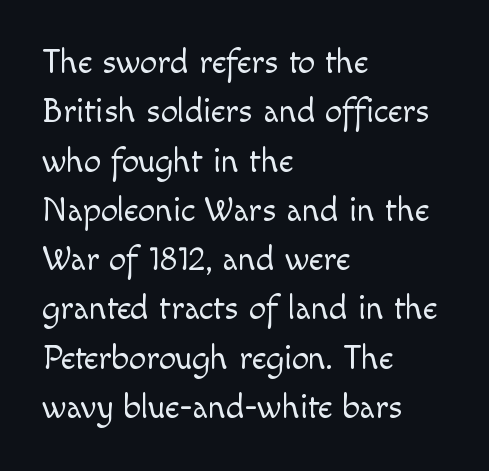
The image shows 34 px light sans-serif type, upright; set left-aligned, normal line spacing (1.45x), normal letter spacing, not underlined; a small x-height.
